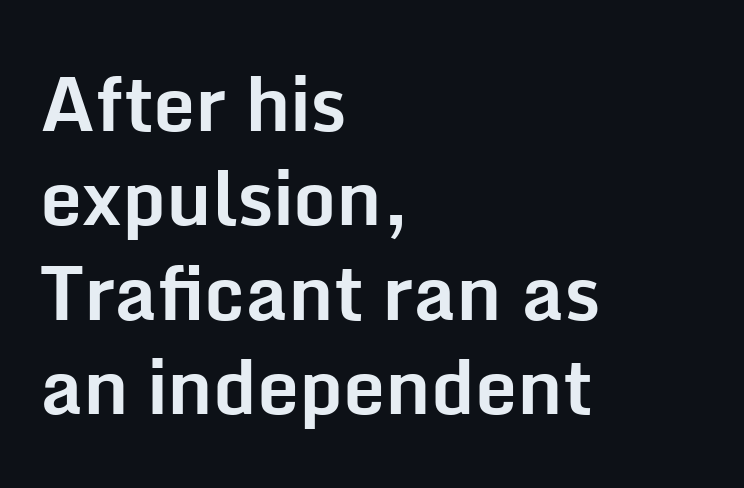
Q: Is the text bold? A: Yes.
Q: Is the text italic (slanted)? A: No, it is upright.
Q: Is the typeface a serif or a sans-serif typeface? A: Sans-serif.
Q: Is the text underlined? A: No.
Q: How is the paragraph aligned? A: Left-aligned.
Q: Is the spacing between letters normal or unusually wide? A: Normal.
Q: Is the spacing between lines tight, normal or loose? A: Normal.
Q: Width (condensed, normal, or wide)? A: Normal.
Q: Stroke contrast? A: Low.
Q: x-height? A: Medium.
Q: Monospaced? A: No.
